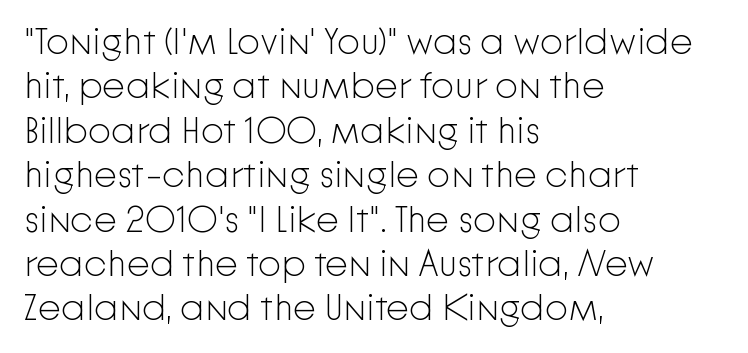
The image shows 37 px light sans-serif type, upright; set left-aligned, line spacing 1.2x, normal letter spacing, not underlined; low stroke contrast and a medium x-height.
